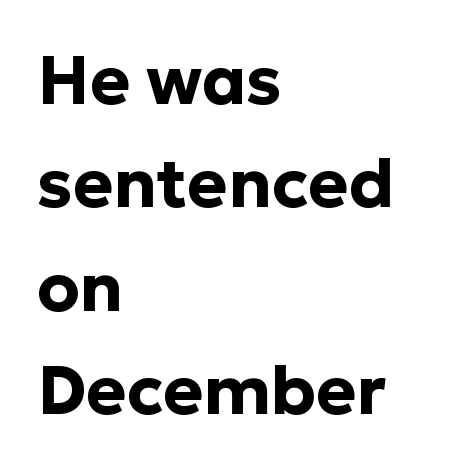
{"serif": "no", "italic": "no", "bold": "yes", "weight": "bold", "width": "normal", "stroke_contrast": "low", "x_height": "medium", "monospaced": "no", "underline": "no", "align": "left", "line_spacing": "normal", "line_spacing_ratio": 1.52, "letter_spacing": "normal", "letter_spacing_em": 0.0, "glyph_px": 68}
